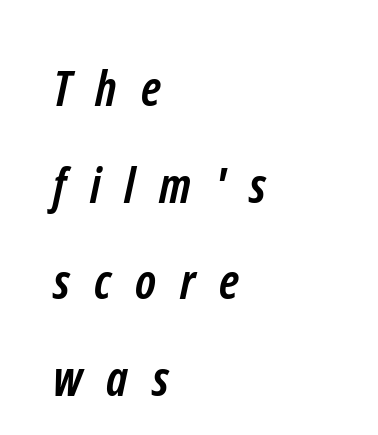
{"serif": "no", "bold": "yes", "weight": "semibold", "width": "condensed", "stroke_contrast": "low", "x_height": "medium", "monospaced": "no", "underline": "no", "align": "left", "line_spacing": "loose", "line_spacing_ratio": 1.97, "letter_spacing": "wide", "letter_spacing_em": 0.49, "glyph_px": 49}
